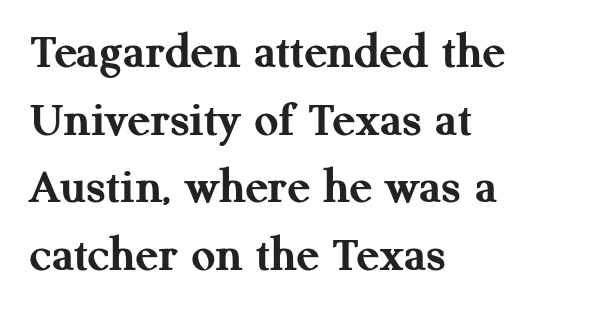
Q: Is the text bold? A: Yes.
Q: Is the text italic (slanted)? A: No, it is upright.
Q: Is the typeface a serif or a sans-serif typeface? A: Serif.
Q: Is the text underlined? A: No.
Q: How is the paragraph aligned? A: Left-aligned.
Q: Is the spacing between letters normal or unusually wide? A: Normal.
Q: Is the spacing between lines tight, normal or loose? A: Normal.
Q: Width (condensed, normal, or wide)? A: Normal.
Q: Stroke contrast? A: Medium.
Q: x-height? A: Medium.
Q: Monospaced? A: No.
